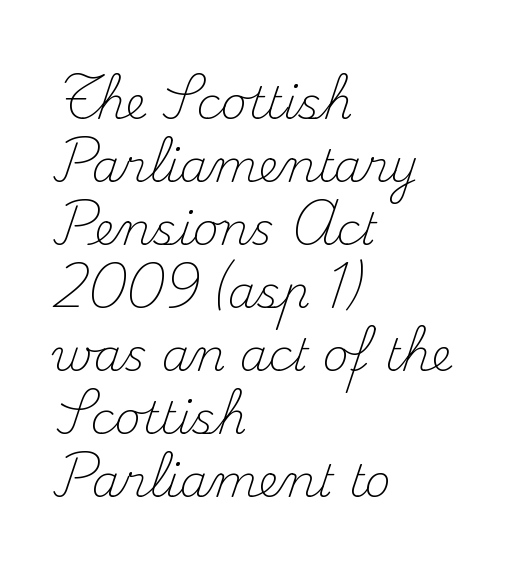
Visually the block forms a straight wall on the left and a jagged coastline on the right. In terms of leading, this rendering sits right in the middle. Note the varied advance widths — an 'i' is clearly narrower than an 'm'. Tracking here is standard; glyphs follow each other at the usual distance. Are there feet on the stems? There are — it's a serif.
